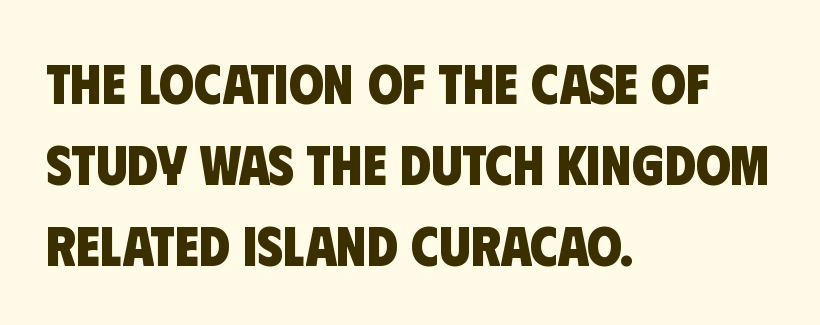
The image shows 56 px heavy, condensed sans-serif type; set left-aligned, normal line spacing (1.45x), normal letter spacing, not underlined; low stroke contrast and a large x-height.
